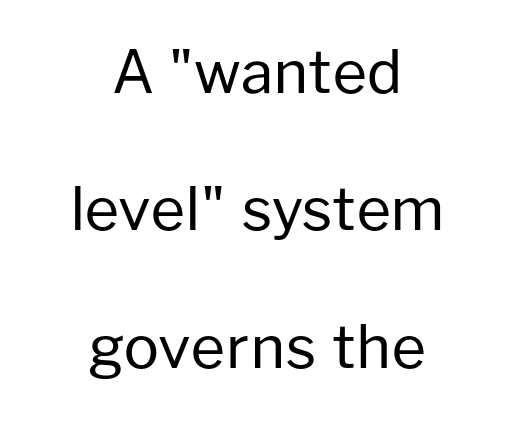
The image shows 59 px regular-weight sans-serif type, upright; set centered, loose line spacing (2.33x), normal letter spacing, not underlined; low stroke contrast and a medium x-height.
